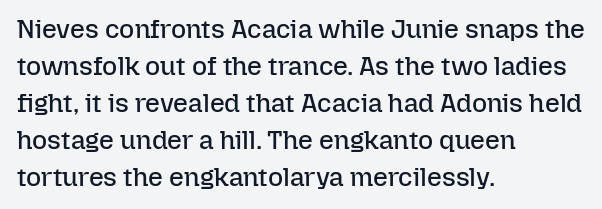
{"italic": "no", "bold": "no", "underline": "no", "align": "left", "line_spacing": "normal", "line_spacing_ratio": 1.42, "letter_spacing": "normal", "letter_spacing_em": 0.0, "glyph_px": 26}
